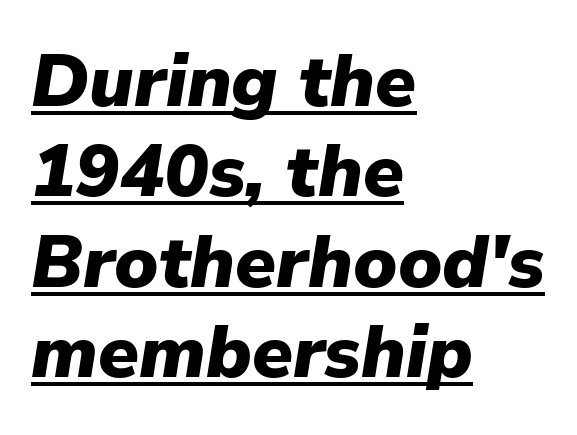
Each line of the rendering has a horizontal stroke beneath the glyphs. Here the glyphs are tracked normally, forming tight word shapes. The text carries the slant typical of an italic or oblique font. The passage shown is typed in a proportional face where columns would drift.
